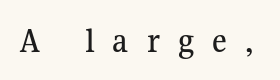
The image shows 36 px serif type, upright; set unusually wide letter spacing (+0.5 em), not underlined; medium stroke contrast and a medium x-height.
